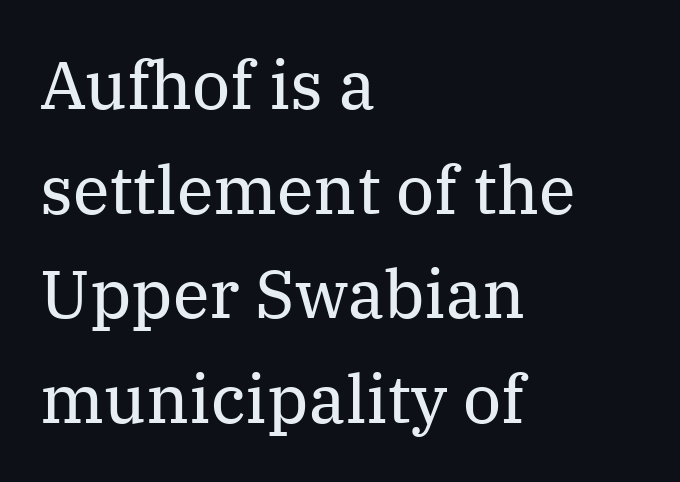
The image shows 67 px regular-weight serif type, upright; set left-aligned, normal line spacing (1.56x), normal letter spacing, not underlined; medium stroke contrast and a medium x-height.
